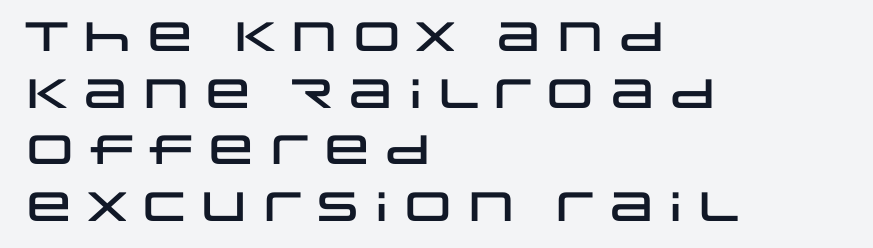
Q: Is the text italic (slanted)? A: No, it is upright.
Q: Is the typeface a serif or a sans-serif typeface? A: Sans-serif.
Q: Is the text underlined? A: No.
Q: How is the paragraph aligned? A: Left-aligned.
Q: Is the spacing between letters normal or unusually wide? A: Normal.
Q: Is the spacing between lines tight, normal or loose? A: Normal.
Q: Width (condensed, normal, or wide)? A: Wide.
Q: Stroke contrast? A: Low.
Q: x-height? A: Large.
Q: Monospaced? A: No.
